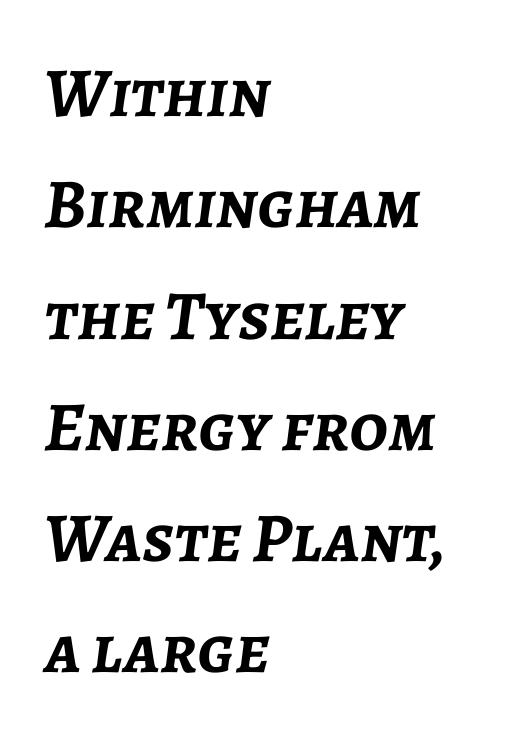
Q: Is the text bold? A: Yes.
Q: Is the text italic (slanted)? A: Yes, it leans right by about 7 degrees.
Q: Is the text underlined? A: No.
Q: How is the paragraph aligned? A: Left-aligned.
Q: Is the spacing between letters normal or unusually wide? A: Normal.
Q: Is the spacing between lines tight, normal or loose? A: Normal.
Q: Width (condensed, normal, or wide)? A: Normal.
Q: Stroke contrast? A: Low.
Q: x-height? A: Medium.
Q: Monospaced? A: No.
